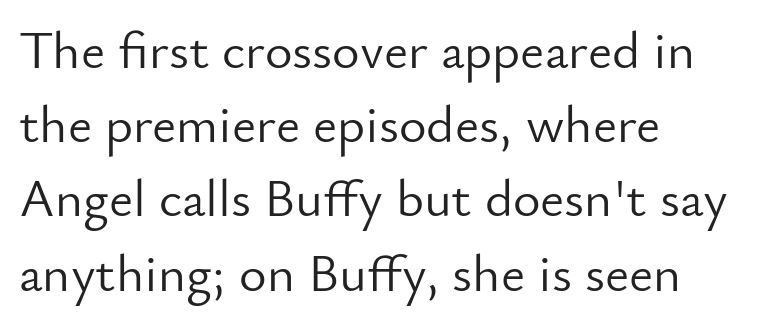
Upright lettering throughout. The letters advance in unequal steps, a hallmark of proportional type. Has an underline been added? It has not. In CSS terms this would be text-align: left.
